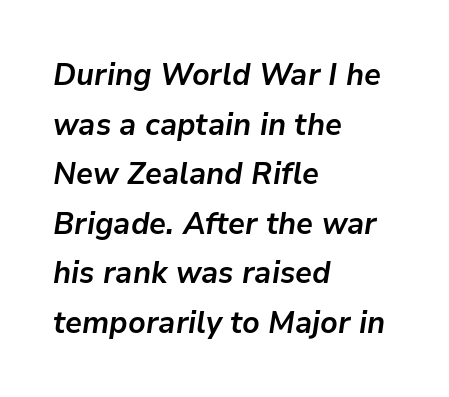
The image shows 31 px semibold type, italic (leaning right); set left-aligned, normal line spacing (1.6x), normal letter spacing, not underlined; low stroke contrast and a medium x-height.
